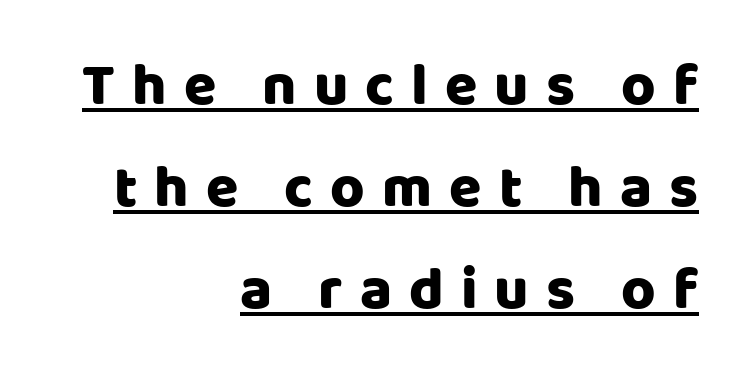
{"serif": "no", "italic": "no", "bold": "yes", "weight": "heavy", "width": "normal", "stroke_contrast": "low", "x_height": "large", "monospaced": "no", "underline": "yes", "align": "right", "line_spacing_ratio": 1.73, "letter_spacing": "wide", "letter_spacing_em": 0.29, "glyph_px": 59}
